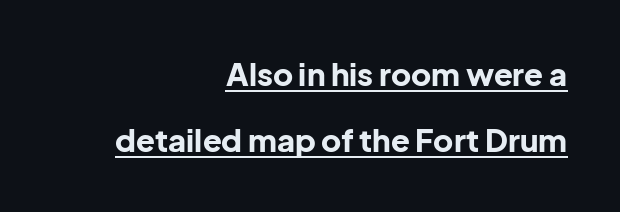
Q: Is the text bold? A: Yes.
Q: Is the text italic (slanted)? A: No, it is upright.
Q: Is the typeface a serif or a sans-serif typeface? A: Sans-serif.
Q: Is the text underlined? A: Yes.
Q: How is the paragraph aligned? A: Right-aligned.
Q: Is the spacing between letters normal or unusually wide? A: Normal.
Q: Is the spacing between lines tight, normal or loose? A: Loose.
Q: Width (condensed, normal, or wide)? A: Normal.
Q: Stroke contrast? A: Low.
Q: x-height? A: Medium.
Q: Monospaced? A: No.
